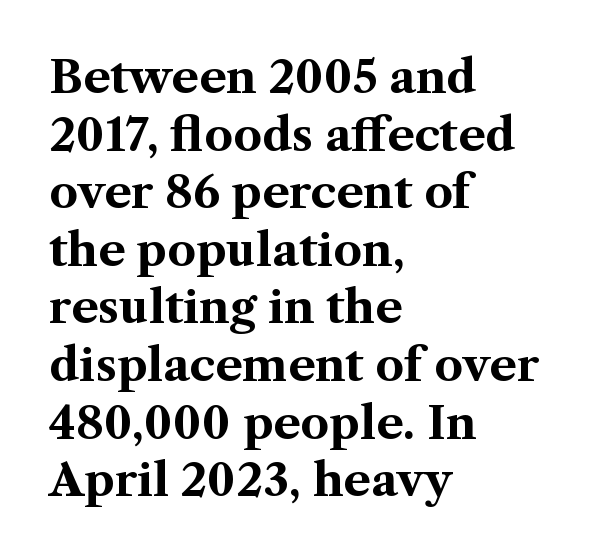
The image shows 45 px bold serif type, upright; set left-aligned, normal line spacing (1.28x), normal letter spacing, not underlined; medium stroke contrast and a medium x-height.
